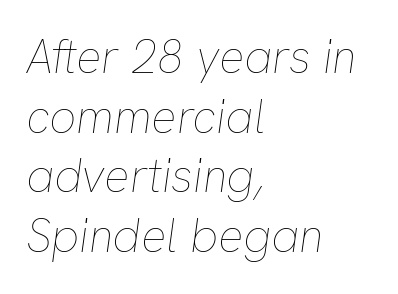
Look at the tracking — it's just the regular setting, nothing added. Each row of text sits above clean, open space. Each letter keeps its own natural width here, so spacing adapts to shape. Ink coverage per letter is moderate at most.
